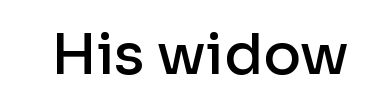
Q: Is the text bold? A: Semi-bold.
Q: Is the text italic (slanted)? A: No, it is upright.
Q: Is the typeface a serif or a sans-serif typeface? A: Sans-serif.
Q: Is the text underlined? A: No.
Q: Is the spacing between letters normal or unusually wide? A: Normal.
Q: Width (condensed, normal, or wide)? A: Normal.
Q: Stroke contrast? A: Low.
Q: x-height? A: Medium.
Q: Monospaced? A: No.
